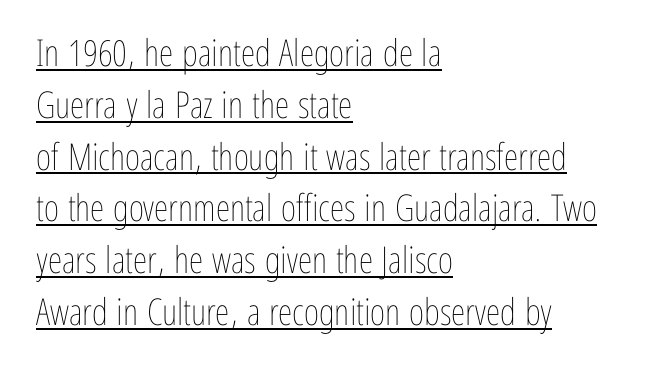
Q: Is the text bold? A: No.
Q: Is the text italic (slanted)? A: No, it is upright.
Q: Is the text underlined? A: Yes.
Q: How is the paragraph aligned? A: Left-aligned.
Q: Is the spacing between letters normal or unusually wide? A: Normal.
Q: Is the spacing between lines tight, normal or loose? A: Normal.
Q: Width (condensed, normal, or wide)? A: Condensed.
Q: Stroke contrast? A: Low.
Q: x-height? A: Medium.
Q: Monospaced? A: No.
